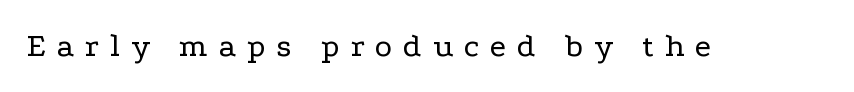
Q: Is the text bold? A: No.
Q: Is the text italic (slanted)? A: No, it is upright.
Q: Is the typeface a serif or a sans-serif typeface? A: Serif.
Q: Is the text underlined? A: No.
Q: Is the spacing between letters normal or unusually wide? A: Unusually wide.
Q: Width (condensed, normal, or wide)? A: Wide.
Q: Stroke contrast? A: Low.
Q: x-height? A: Medium.
Q: Monospaced? A: No.
